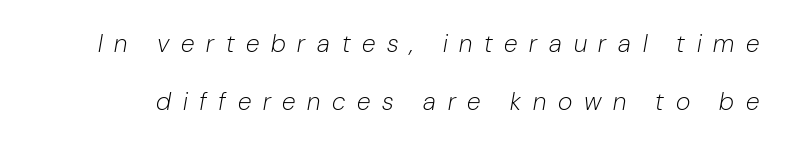
Q: Is the text bold? A: No.
Q: Is the text italic (slanted)? A: Yes, it leans right by about 10 degrees.
Q: Is the text underlined? A: No.
Q: Is the spacing between letters normal or unusually wide? A: Unusually wide.
Q: Is the spacing between lines tight, normal or loose? A: Loose.
